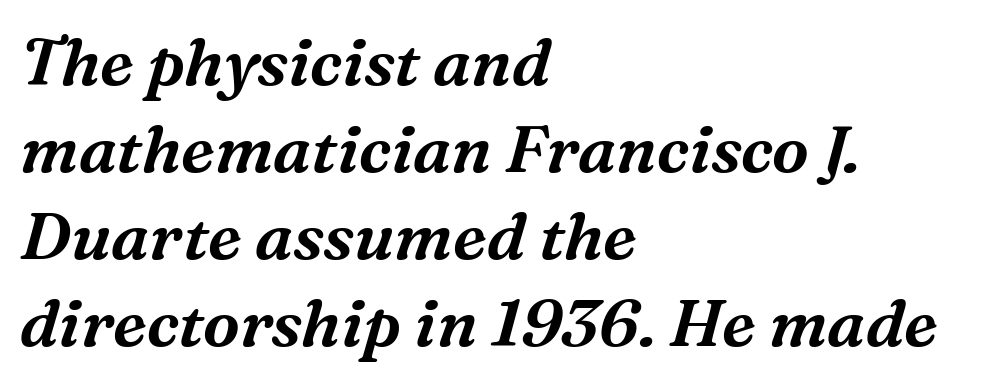
Q: Is the text italic (slanted)? A: Yes, it leans right by about 16 degrees.
Q: Is the typeface a serif or a sans-serif typeface? A: Serif.
Q: Is the text underlined? A: No.
Q: How is the paragraph aligned? A: Left-aligned.
Q: Is the spacing between letters normal or unusually wide? A: Normal.
Q: Is the spacing between lines tight, normal or loose? A: Normal.
Q: Width (condensed, normal, or wide)? A: Normal.
Q: Stroke contrast? A: Medium.
Q: x-height? A: Medium.
Q: Monospaced? A: No.
